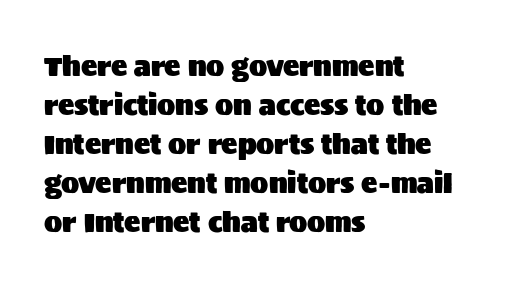
{"italic": "no", "underline": "no", "align": "left", "line_spacing": "normal", "line_spacing_ratio": 1.44, "letter_spacing": "normal", "letter_spacing_em": 0.0, "glyph_px": 27}
